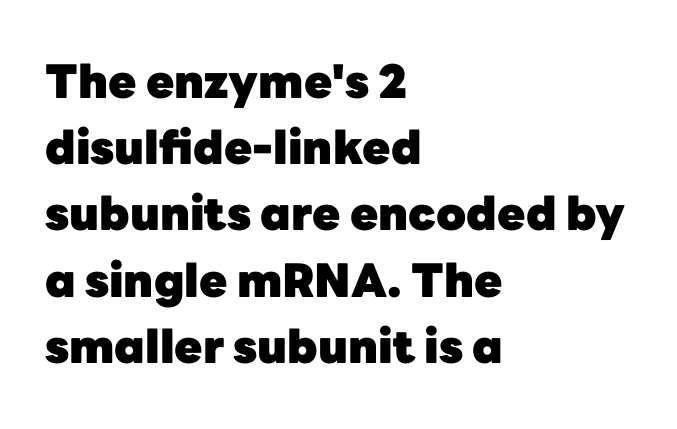
The image shows 46 px heavy sans-serif type, upright; set left-aligned, normal line spacing (1.44x), normal letter spacing, not underlined; low stroke contrast and a medium x-height.
